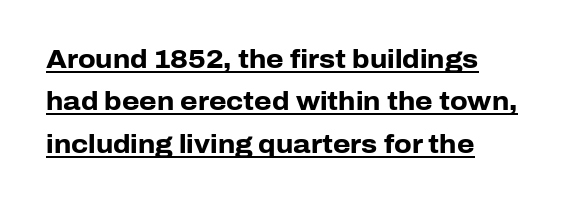
Q: Is the text bold? A: Yes.
Q: Is the text italic (slanted)? A: No, it is upright.
Q: Is the text underlined? A: Yes.
Q: How is the paragraph aligned? A: Left-aligned.
Q: Is the spacing between letters normal or unusually wide? A: Normal.
Q: Is the spacing between lines tight, normal or loose? A: Normal.
